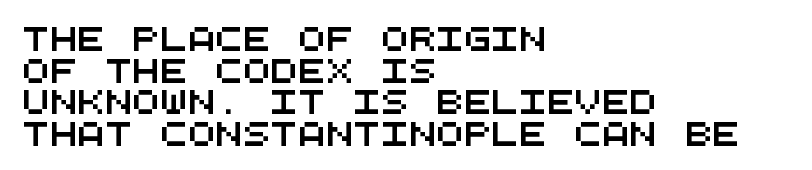
{"underline": "no", "align": "left", "line_spacing": "normal", "line_spacing_ratio": 1.37, "letter_spacing": "normal", "letter_spacing_em": 0.0, "glyph_px": 23}
